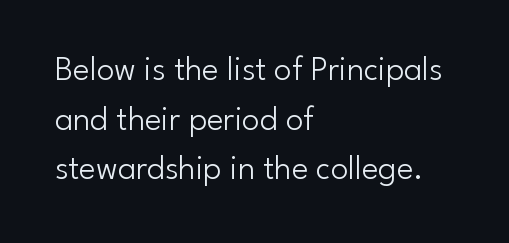
The image shows 35 px light sans-serif type, upright; set left-aligned, normal line spacing (1.42x), normal letter spacing, not underlined; low stroke contrast and a small x-height.
